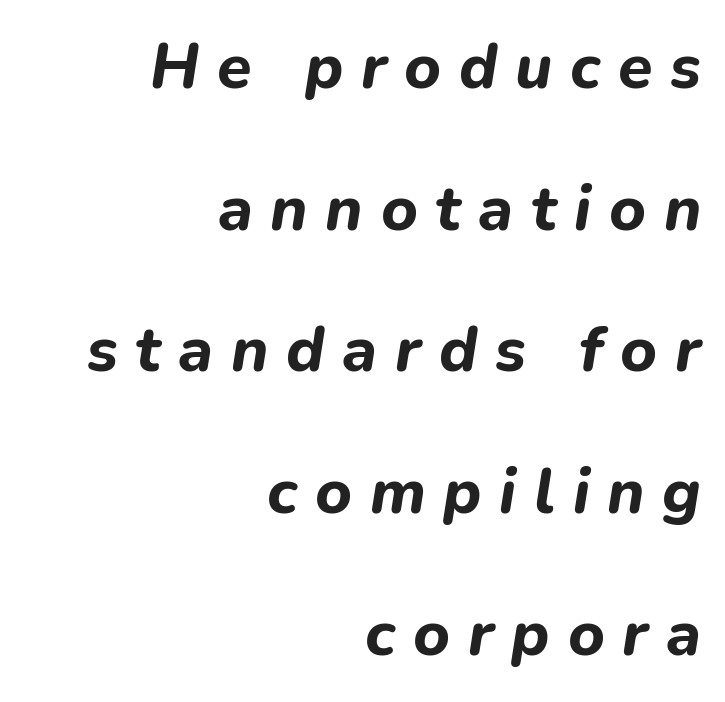
Q: Is the text bold? A: Yes.
Q: Is the text italic (slanted)? A: Yes, it leans right by about 9 degrees.
Q: Is the text underlined? A: No.
Q: How is the paragraph aligned? A: Right-aligned.
Q: Is the spacing between letters normal or unusually wide? A: Unusually wide.
Q: Is the spacing between lines tight, normal or loose? A: Loose.
Q: Width (condensed, normal, or wide)? A: Normal.
Q: Stroke contrast? A: Low.
Q: x-height? A: Medium.
Q: Monospaced? A: No.
